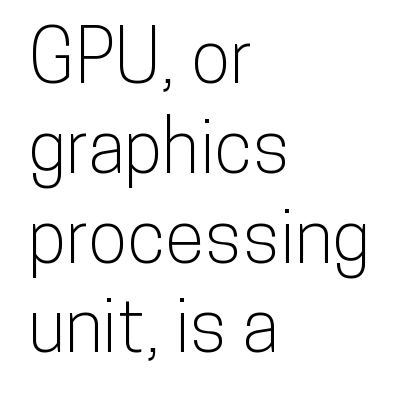
{"serif": "no", "italic": "no", "width": "condensed", "stroke_contrast": "low", "x_height": "medium", "monospaced": "no", "underline": "no", "align": "left", "line_spacing_ratio": 1.23, "letter_spacing": "normal", "letter_spacing_em": 0.0, "glyph_px": 73}
